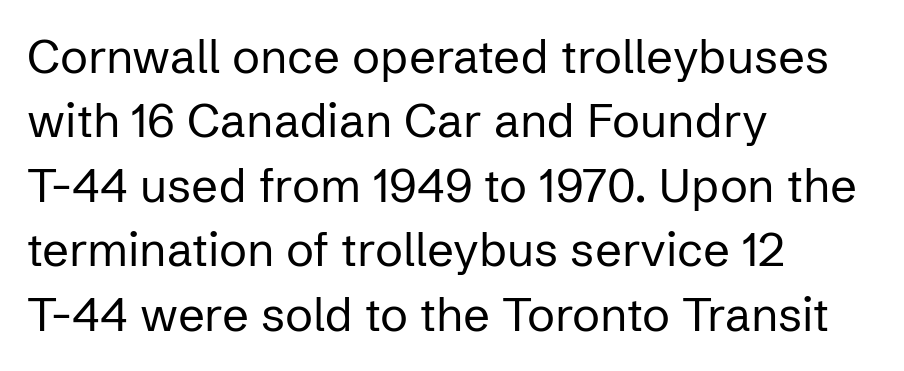
{"serif": "no", "italic": "no", "bold": "no", "weight": "regular", "width": "normal", "stroke_contrast": "low", "x_height": "medium", "monospaced": "no", "underline": "no", "align": "left", "line_spacing": "normal", "line_spacing_ratio": 1.37, "letter_spacing": "normal", "letter_spacing_em": 0.0, "glyph_px": 47}
